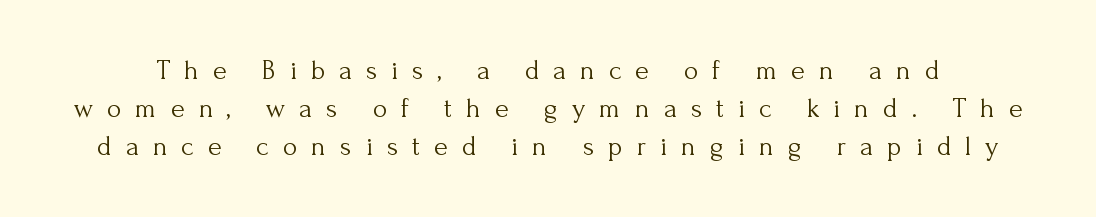
The image shows 28 px light serif type, upright; set normal line spacing (1.35x), unusually wide letter spacing (+0.5 em), not underlined; medium stroke contrast and a small x-height.
